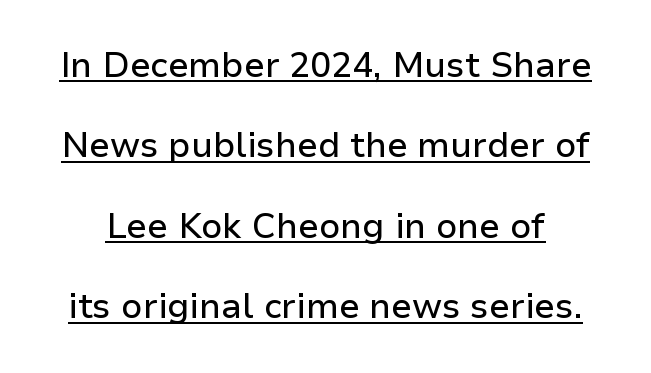
The image shows 35 px sans-serif type, upright; set loose line spacing (2.3x), normal letter spacing, underlined; low stroke contrast and a medium x-height.
